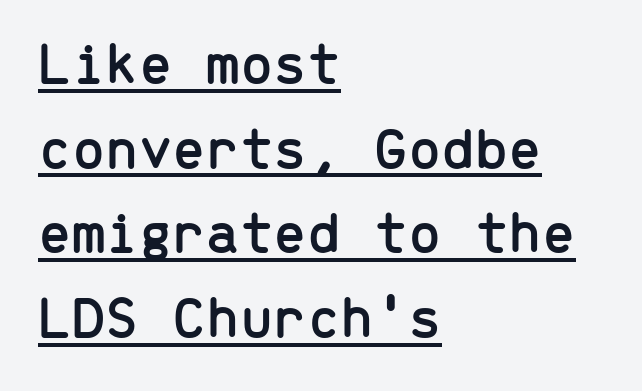
{"serif": "no", "italic": "no", "width": "normal", "stroke_contrast": "low", "x_height": "medium", "monospaced": "yes", "underline": "yes", "align": "left", "line_spacing": "normal", "line_spacing_ratio": 1.41, "letter_spacing": "normal", "letter_spacing_em": 0.0, "glyph_px": 60}
